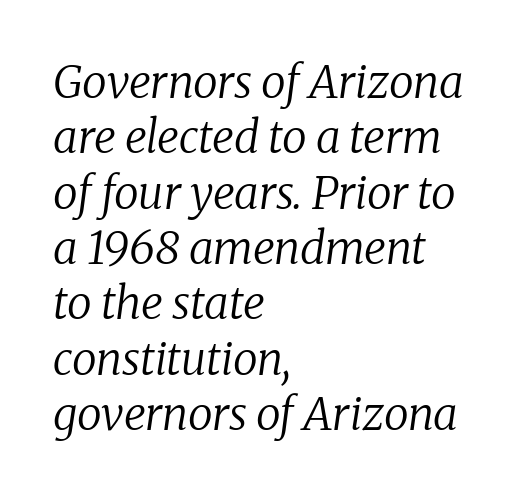
The image shows 45 px regular-weight serif type, italic (leaning right); set left-aligned, line spacing 1.23x, normal letter spacing, not underlined; low stroke contrast and a medium x-height.
